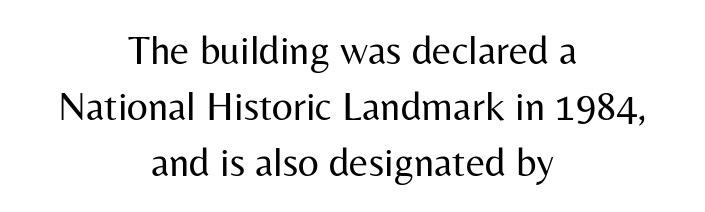
{"serif": "no", "italic": "no", "bold": "no", "weight": "regular", "width": "normal", "stroke_contrast": "medium", "x_height": "medium", "monospaced": "no", "underline": "no", "align": "center", "line_spacing": "normal", "line_spacing_ratio": 1.37, "letter_spacing": "normal", "letter_spacing_em": 0.0, "glyph_px": 41}
